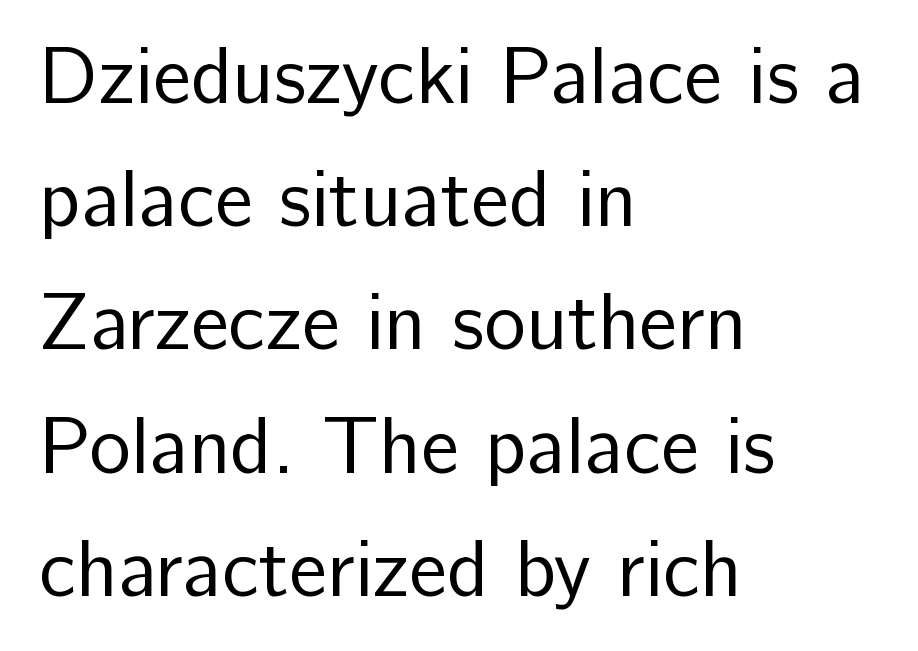
The image shows 79 px regular-weight sans-serif type, upright; set left-aligned, normal line spacing (1.56x), normal letter spacing, not underlined; low stroke contrast and a medium x-height.
